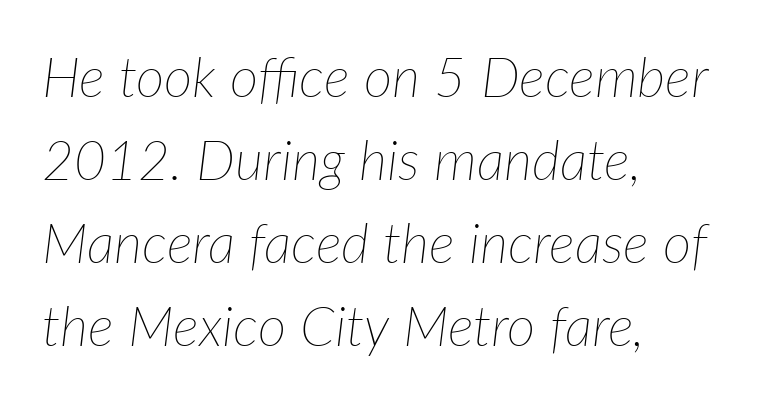
The image shows 55 px thin type, italic (leaning right); set left-aligned, normal line spacing (1.51x), normal letter spacing, not underlined; low stroke contrast and a medium x-height.
